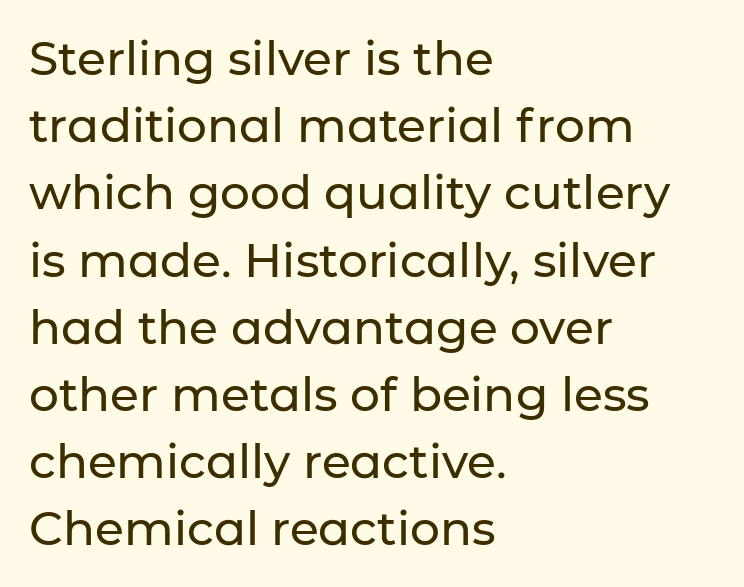
Q: Is the text italic (slanted)? A: No, it is upright.
Q: Is the typeface a serif or a sans-serif typeface? A: Sans-serif.
Q: Is the text underlined? A: No.
Q: How is the paragraph aligned? A: Left-aligned.
Q: Is the spacing between letters normal or unusually wide? A: Normal.
Q: Is the spacing between lines tight, normal or loose? A: Normal.
Q: Width (condensed, normal, or wide)? A: Normal.
Q: Stroke contrast? A: Low.
Q: x-height? A: Medium.
Q: Monospaced? A: No.
